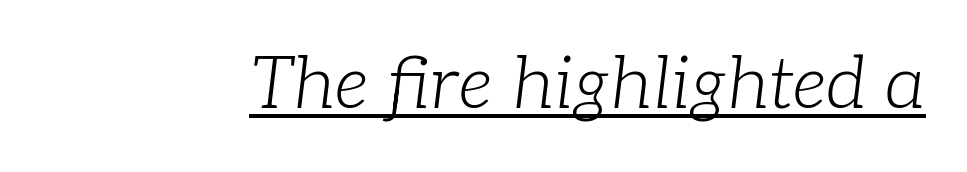
{"serif": "yes", "italic": "yes", "lean": "right", "slant_degrees": 7, "bold": "no", "weight": "light", "width": "normal", "stroke_contrast": "low", "x_height": "medium", "monospaced": "no", "underline": "yes", "letter_spacing": "normal", "letter_spacing_em": 0.0, "glyph_px": 72}
